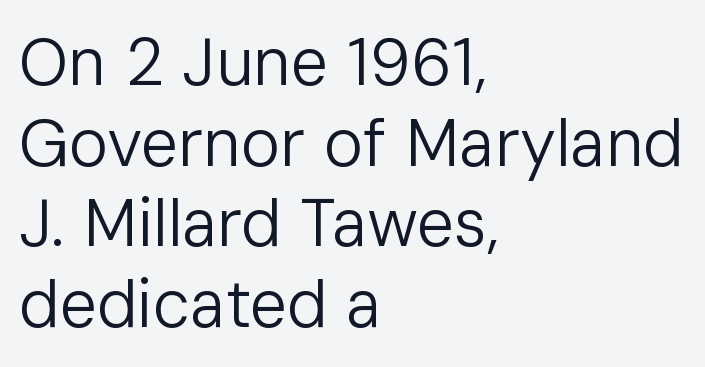
{"serif": "no", "italic": "no", "bold": "no", "weight": "regular", "width": "normal", "stroke_contrast": "low", "x_height": "medium", "monospaced": "no", "underline": "no", "align": "left", "line_spacing_ratio": 1.22, "letter_spacing": "normal", "letter_spacing_em": 0.0, "glyph_px": 66}
